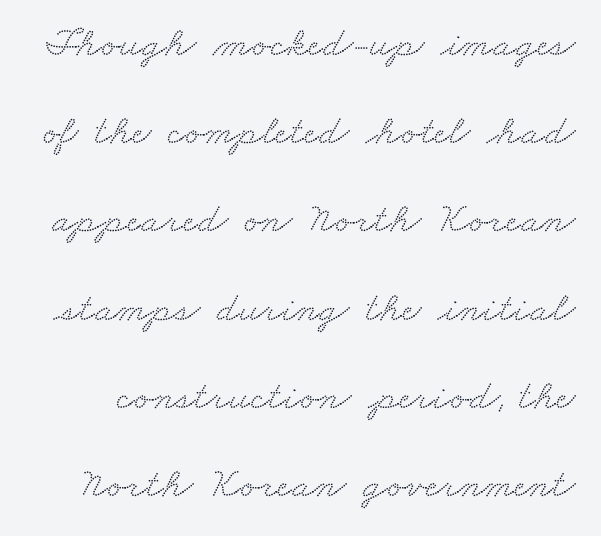
{"serif": "yes", "width": "wide", "stroke_contrast": "medium", "x_height": "small", "monospaced": "no", "underline": "no", "line_spacing": "loose", "line_spacing_ratio": 2.1, "letter_spacing": "normal", "letter_spacing_em": 0.0, "glyph_px": 42}
